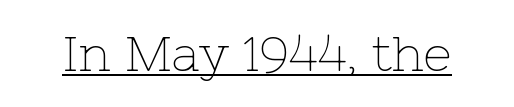
Q: Is the text bold? A: No.
Q: Is the text italic (slanted)? A: No, it is upright.
Q: Is the typeface a serif or a sans-serif typeface? A: Serif.
Q: Is the text underlined? A: Yes.
Q: Is the spacing between letters normal or unusually wide? A: Normal.
Q: Width (condensed, normal, or wide)? A: Normal.
Q: Stroke contrast? A: Low.
Q: x-height? A: Medium.
Q: Monospaced? A: No.
